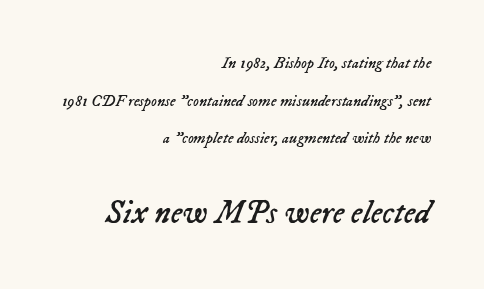
Q: Is the text bold? A: No.
Q: Is the text italic (slanted)? A: Yes, it leans right by about 23 degrees.
Q: Is the text underlined? A: No.
Q: How is the paragraph aligned? A: Right-aligned.
Q: Is the spacing between letters normal or unusually wide? A: Normal.
Q: Is the spacing between lines tight, normal or loose? A: Loose.
Q: Which block of text is set in a larger size, the first (top) or the second (bottom)? A: The second (bottom) one.
Q: Width (condensed, normal, or wide)? A: Normal.
Q: Stroke contrast? A: Low.
Q: x-height? A: Medium.
Q: Monospaced? A: No.
